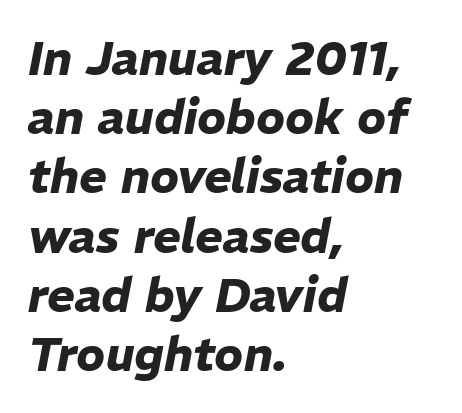
{"italic": "yes", "lean": "right", "slant_degrees": 11, "bold": "yes", "weight": "heavy", "width": "normal", "stroke_contrast": "low", "x_height": "medium", "monospaced": "no", "underline": "no", "align": "left", "line_spacing": "normal", "line_spacing_ratio": 1.26, "letter_spacing": "normal", "letter_spacing_em": 0.0, "glyph_px": 47}
